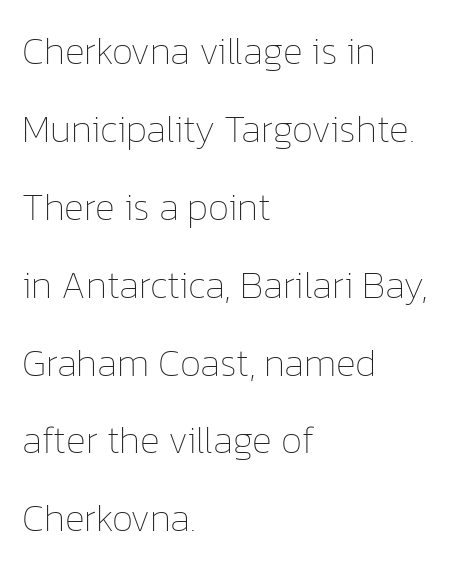
Q: Is the text bold? A: No.
Q: Is the text italic (slanted)? A: No, it is upright.
Q: Is the text underlined? A: No.
Q: How is the paragraph aligned? A: Left-aligned.
Q: Is the spacing between letters normal or unusually wide? A: Normal.
Q: Is the spacing between lines tight, normal or loose? A: Loose.
Q: Width (condensed, normal, or wide)? A: Normal.
Q: Stroke contrast? A: Low.
Q: x-height? A: Medium.
Q: Monospaced? A: No.
